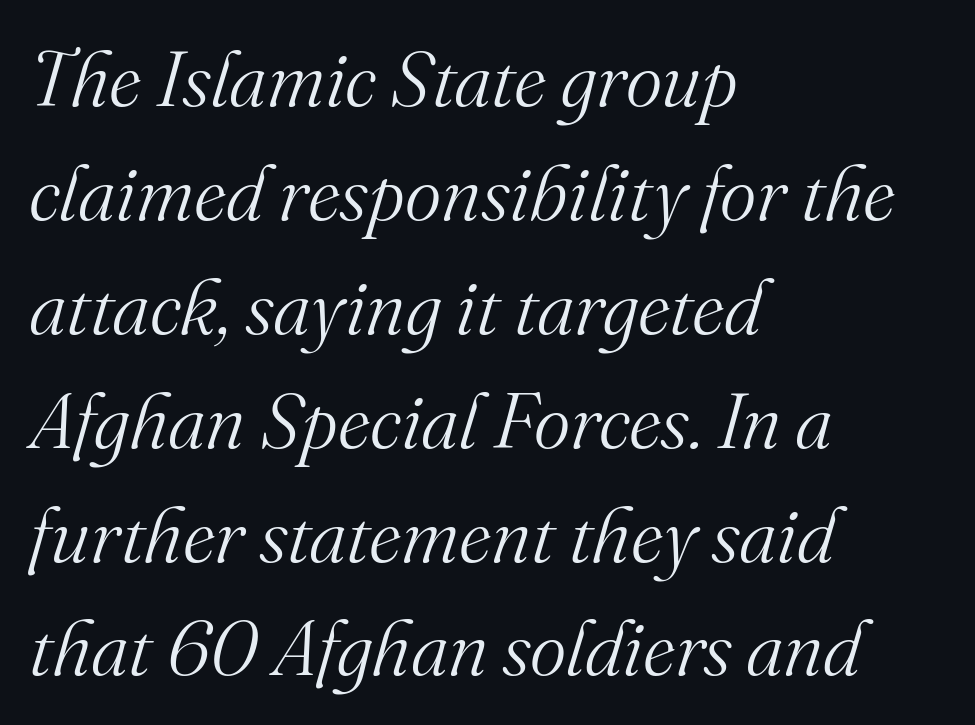
The image shows 78 px light serif type, italic (leaning right); set left-aligned, normal line spacing (1.46x), normal letter spacing, not underlined; medium stroke contrast and a small x-height.
